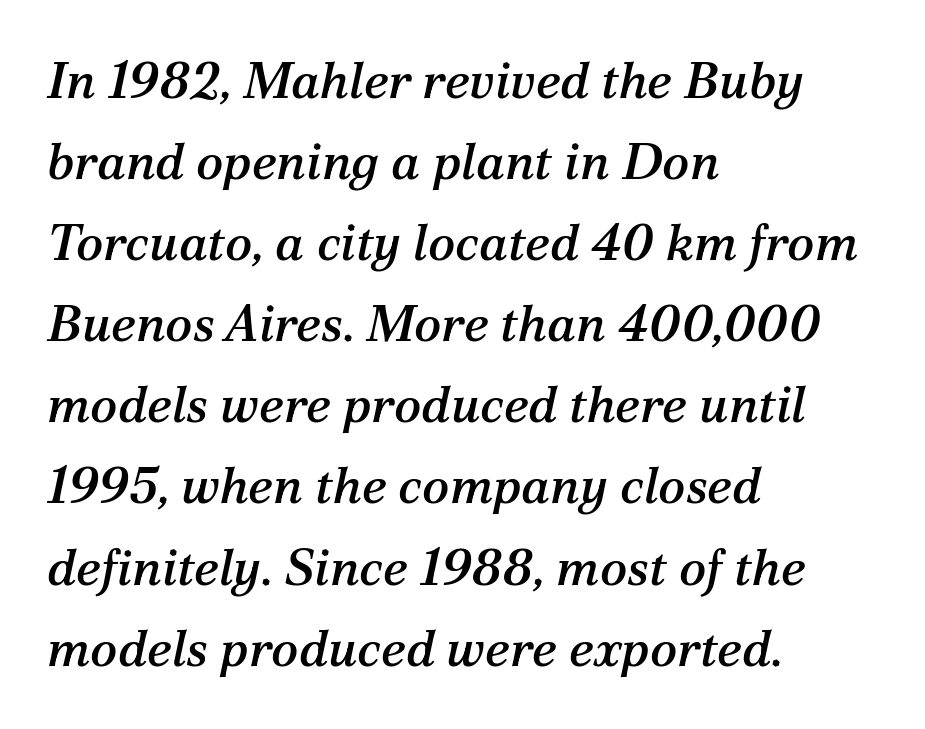
{"serif": "yes", "italic": "yes", "lean": "right", "slant_degrees": 12, "width": "normal", "stroke_contrast": "medium", "x_height": "medium", "monospaced": "no", "underline": "no", "align": "left", "line_spacing": "normal", "line_spacing_ratio": 1.59, "letter_spacing": "normal", "letter_spacing_em": 0.0, "glyph_px": 51}
